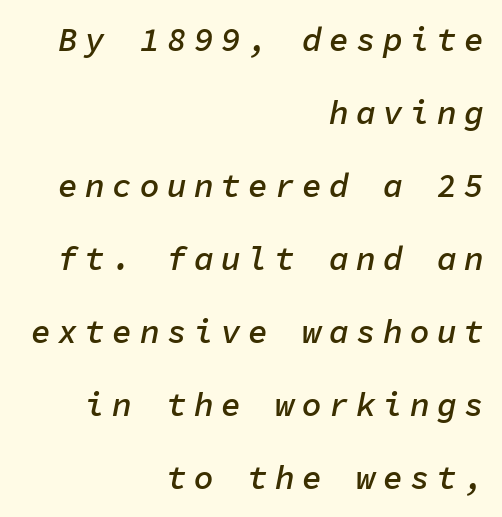
Yep, that's italic — everything's leaning. Substantial extra tracking has been applied to these lines. Note the uniform advance width — an 'i' takes as much space as an 'm'. As a designer I'd log this as weight 600, semibold. The text block is weighted toward the right margin, trailing off unevenly leftward.
